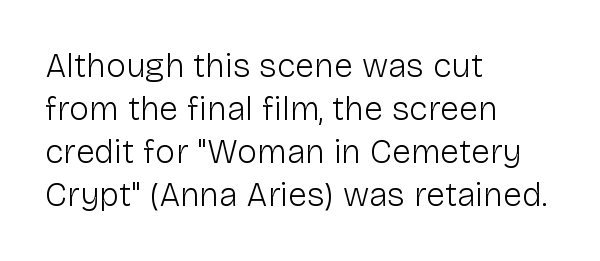
Q: Is the text bold? A: No.
Q: Is the text italic (slanted)? A: No, it is upright.
Q: Is the typeface a serif or a sans-serif typeface? A: Sans-serif.
Q: Is the text underlined? A: No.
Q: How is the paragraph aligned? A: Left-aligned.
Q: Is the spacing between letters normal or unusually wide? A: Normal.
Q: Is the spacing between lines tight, normal or loose? A: Normal.
Q: Width (condensed, normal, or wide)? A: Normal.
Q: Stroke contrast? A: Low.
Q: x-height? A: Medium.
Q: Monospaced? A: No.
